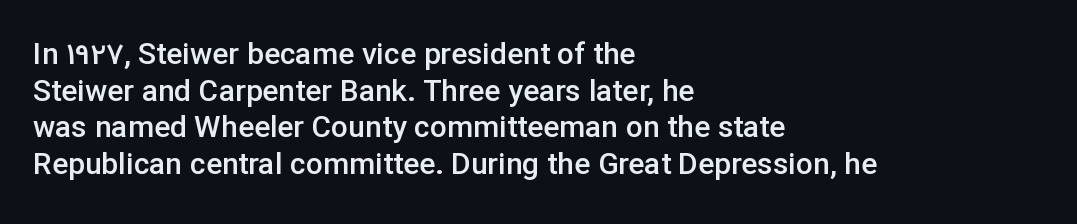
The image shows 30 px semibold sans-serif type, upright; set left-aligned, line spacing 1.22x, normal letter spacing, not underlined; low stroke contrast and a medium x-height.
